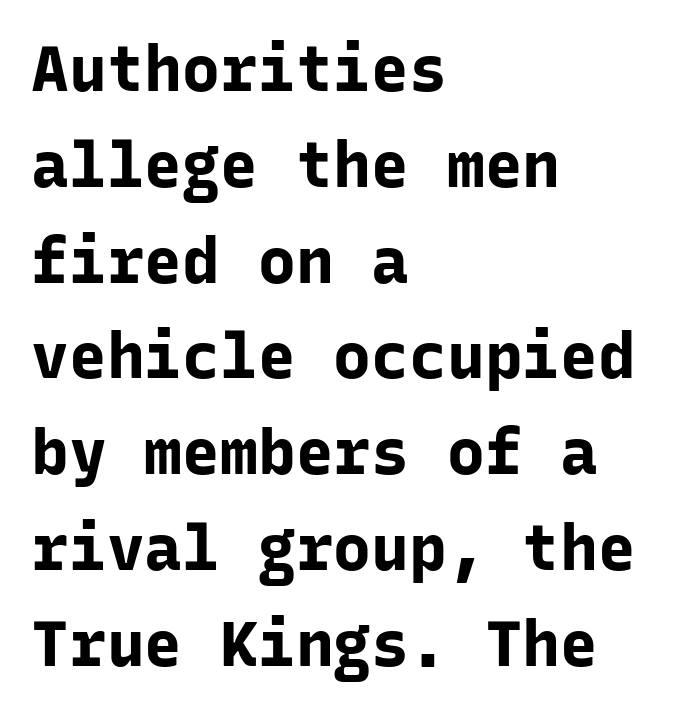
Q: Is the text bold? A: Yes.
Q: Is the text italic (slanted)? A: No, it is upright.
Q: Is the typeface a serif or a sans-serif typeface? A: Sans-serif.
Q: Is the text underlined? A: No.
Q: How is the paragraph aligned? A: Left-aligned.
Q: Is the spacing between letters normal or unusually wide? A: Normal.
Q: Is the spacing between lines tight, normal or loose? A: Normal.
Q: Width (condensed, normal, or wide)? A: Normal.
Q: Stroke contrast? A: Low.
Q: x-height? A: Medium.
Q: Monospaced? A: Yes.
